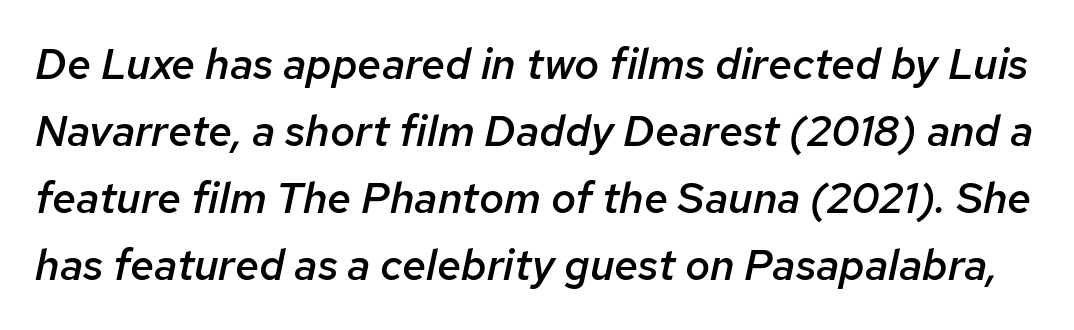
As a designer I'd log this as weight 600, semibold. Looks like regular typesetting: each glyph gets only the width it needs. Any mark beneath the type? The region is blank. Notice how descenders clear the ascenders below comfortably — that's standard leading. In terms of posture, this sample is oblique.
